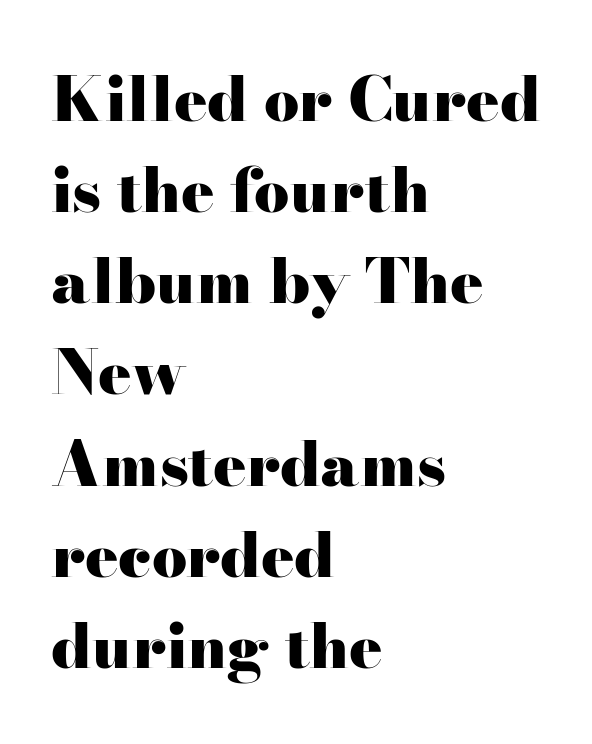
Little horizontal feet cap the strokes, marking this as serif type. Emphasis by weight is at full strength: bold. This rendering features lettering with no underline. Think of a printed novel: that variable character pitch is what you see here.
